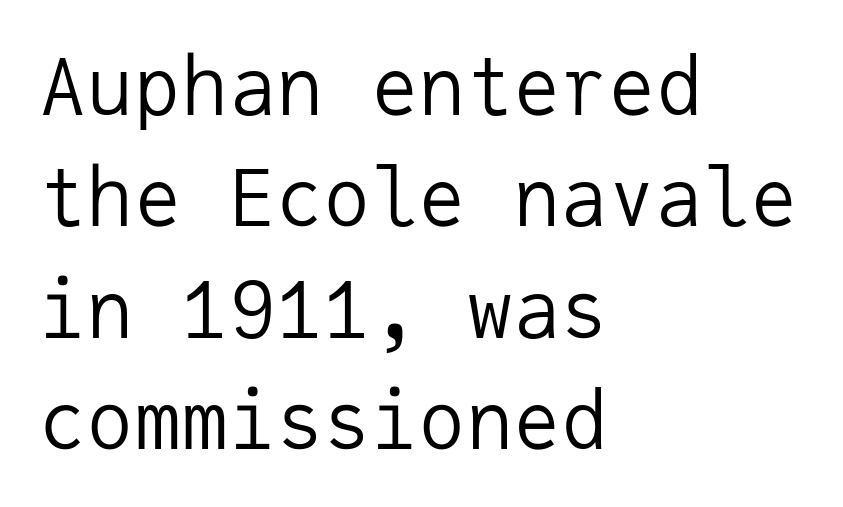
{"serif": "no", "italic": "no", "bold": "no", "weight": "regular", "width": "normal", "stroke_contrast": "low", "x_height": "medium", "monospaced": "yes", "underline": "no", "align": "left", "line_spacing": "normal", "line_spacing_ratio": 1.41, "letter_spacing": "normal", "letter_spacing_em": 0.0, "glyph_px": 79}
